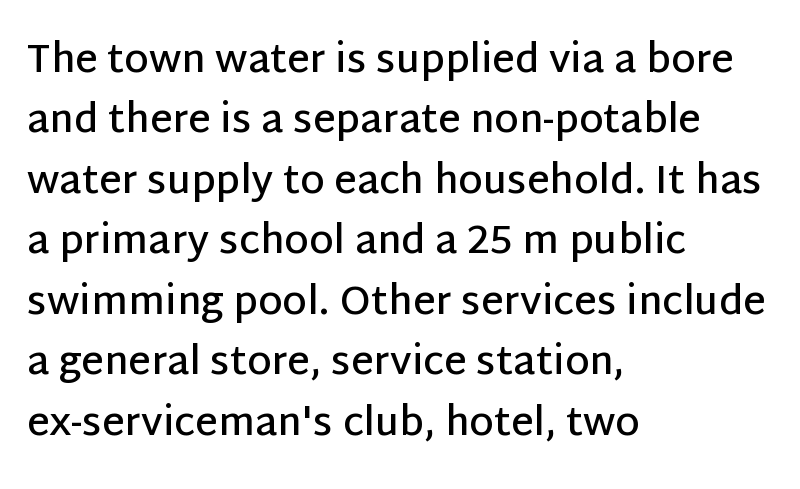
{"serif": "no", "italic": "no", "bold": "semi", "weight": "semibold", "width": "normal", "stroke_contrast": "low", "x_height": "large", "monospaced": "no", "underline": "no", "align": "left", "line_spacing": "normal", "line_spacing_ratio": 1.55, "letter_spacing": "normal", "letter_spacing_em": 0.0, "glyph_px": 39}
